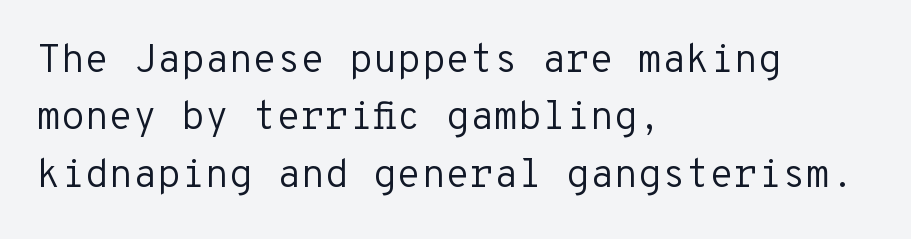
This sample is left-justified, so line endings fall wherever the words run out. Upright lettering throughout. Regular leading. Between one letter and the next there's only the usual sliver of space. The rendering uses typewriter-style spacing with identical character cells. The glyphs in this specimen are sans serif.
